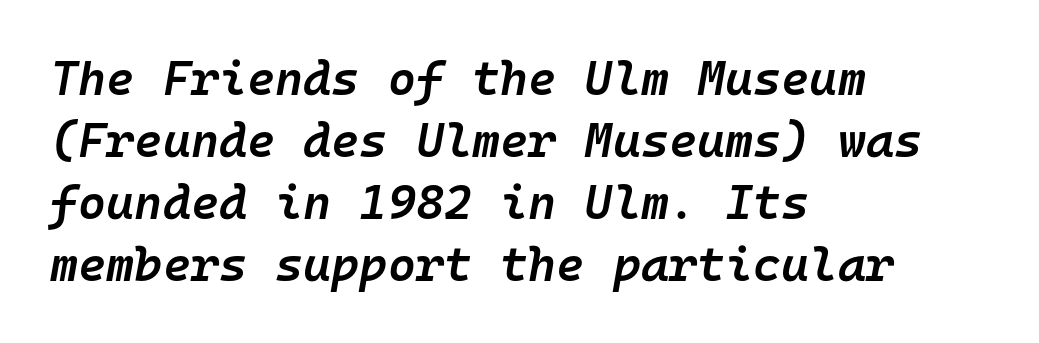
{"italic": "yes", "lean": "right", "slant_degrees": 10, "bold": "semi", "weight": "semibold", "width": "normal", "stroke_contrast": "low", "x_height": "medium", "monospaced": "yes", "underline": "no", "align": "left", "line_spacing": "normal", "line_spacing_ratio": 1.29, "letter_spacing": "normal", "letter_spacing_em": 0.0, "glyph_px": 48}
